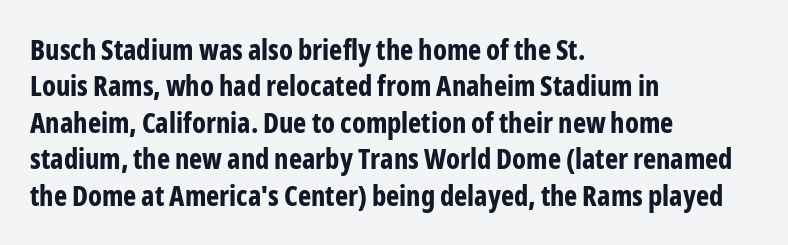
{"serif": "no", "italic": "no", "bold": "yes", "weight": "bold", "width": "condensed", "stroke_contrast": "low", "x_height": "medium", "monospaced": "no", "underline": "no", "align": "left", "line_spacing": "normal", "line_spacing_ratio": 1.3, "letter_spacing": "normal", "letter_spacing_em": 0.0, "glyph_px": 28}
